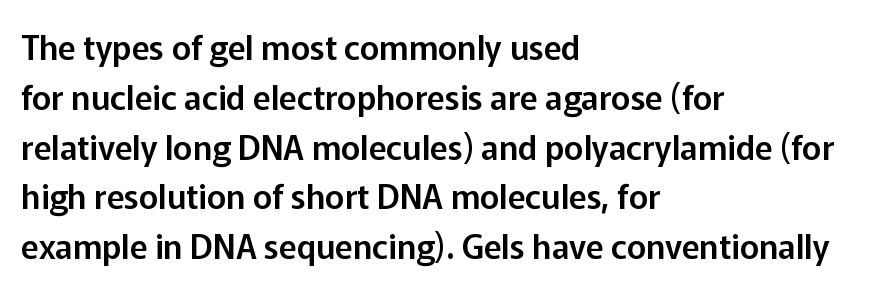
Q: Is the text italic (slanted)? A: No, it is upright.
Q: Is the typeface a serif or a sans-serif typeface? A: Sans-serif.
Q: Is the text underlined? A: No.
Q: How is the paragraph aligned? A: Left-aligned.
Q: Is the spacing between letters normal or unusually wide? A: Normal.
Q: Is the spacing between lines tight, normal or loose? A: Normal.
Q: Width (condensed, normal, or wide)? A: Normal.
Q: Stroke contrast? A: Low.
Q: x-height? A: Medium.
Q: Monospaced? A: No.
